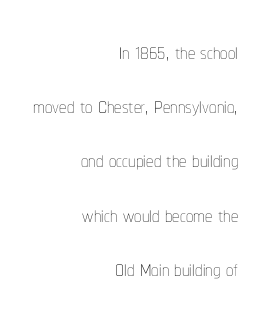
{"italic": "no", "bold": "no", "weight": "thin", "width": "condensed", "stroke_contrast": "low", "x_height": "medium", "monospaced": "no", "underline": "no", "align": "right", "line_spacing_ratio": 1.87, "letter_spacing": "normal", "letter_spacing_em": 0.0, "glyph_px": 29}
